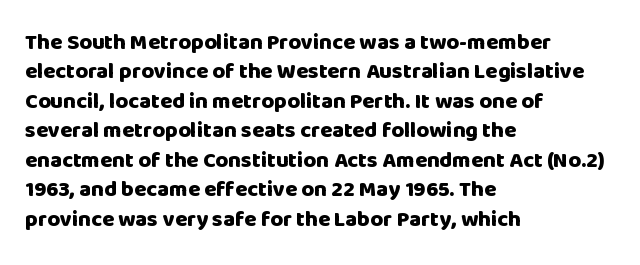
The vertical gap from one line to the next is medium. The rendering uses a bold face; every stroke is thick and dark. When letters stand straight like this, we call the style roman or upright. A typesetter would call this zero additional tracking.
